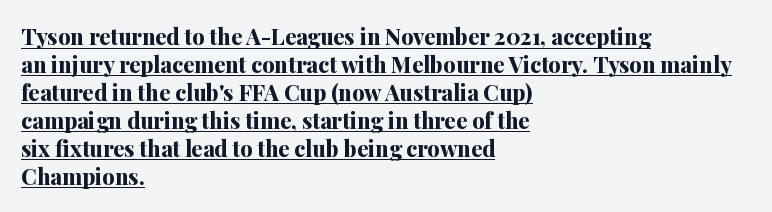
The image shows 22 px bold type, upright; set left-aligned, normal line spacing (1.27x), normal letter spacing, underlined.
